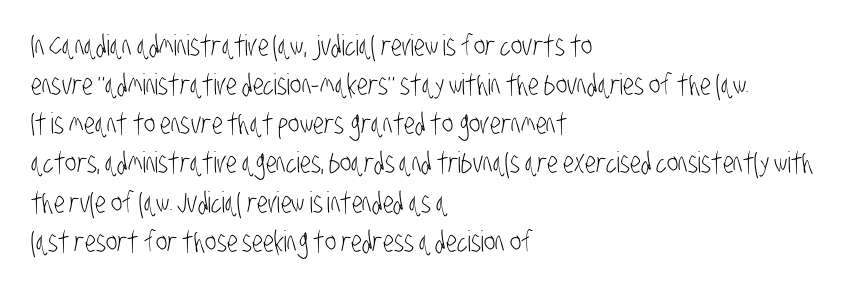
The image shows 29 px light, condensed sans-serif type; set left-aligned, normal line spacing (1.35x), normal letter spacing, not underlined; low stroke contrast and a large x-height.
